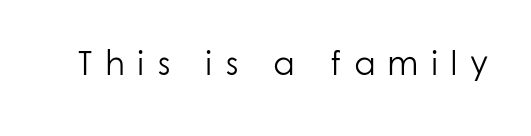
These lines are composed in type without serifs. Between one letter and the next there's a generous, obvious gap. The font's upright variant was chosen for this text. Bold? No — there's no thickening of the strokes. Each letter keeps its own natural width here, so spacing adapts to shape. This rendering features lettering with no underline.
